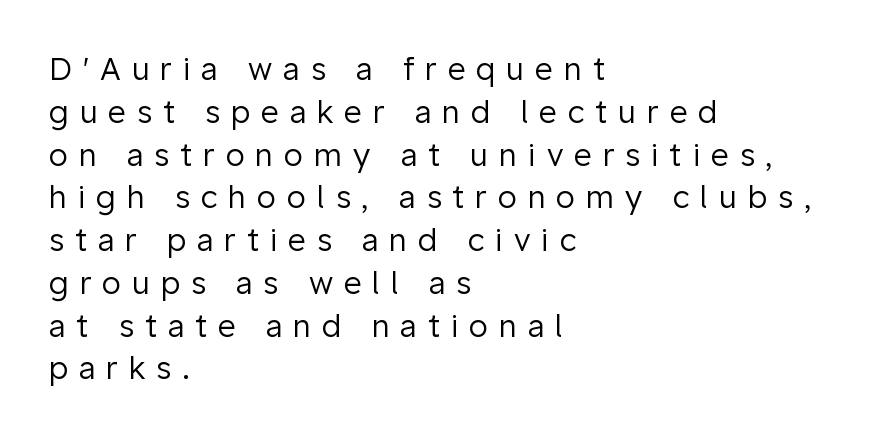
The image shows 31 px regular-weight sans-serif type, upright; set left-aligned, normal line spacing (1.38x), unusually wide letter spacing (+0.35 em), not underlined; low stroke contrast and a medium x-height.
